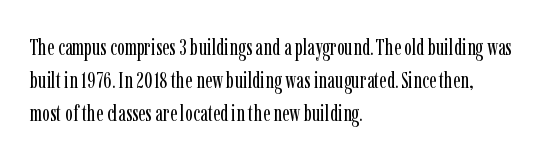
Q: Is the text bold? A: No.
Q: Is the text italic (slanted)? A: No, it is upright.
Q: Is the text underlined? A: No.
Q: How is the paragraph aligned? A: Left-aligned.
Q: Is the spacing between letters normal or unusually wide? A: Normal.
Q: Is the spacing between lines tight, normal or loose? A: Normal.
